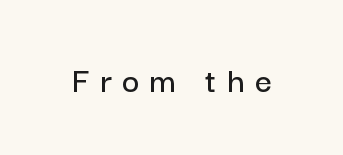
{"serif": "no", "italic": "no", "width": "normal", "stroke_contrast": "low", "x_height": "medium", "monospaced": "no", "underline": "no", "letter_spacing": "wide", "letter_spacing_em": 0.29, "glyph_px": 37}
